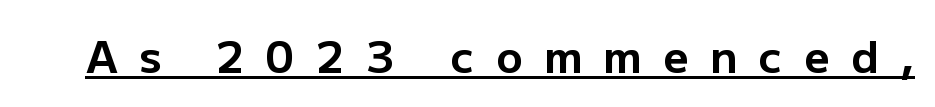
{"serif": "no", "italic": "no", "bold": "yes", "weight": "bold", "width": "normal", "stroke_contrast": "low", "x_height": "medium", "monospaced": "no", "underline": "yes", "letter_spacing": "wide", "letter_spacing_em": 0.49, "glyph_px": 44}
